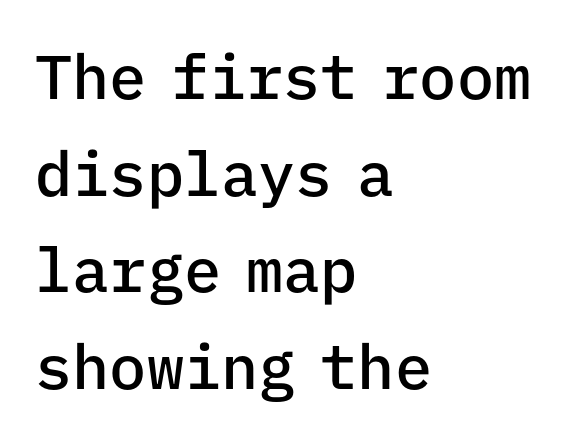
Q: Is the text bold? A: Semi-bold.
Q: Is the text italic (slanted)? A: No, it is upright.
Q: Is the typeface a serif or a sans-serif typeface? A: Sans-serif.
Q: Is the text underlined? A: No.
Q: How is the paragraph aligned? A: Left-aligned.
Q: Is the spacing between letters normal or unusually wide? A: Normal.
Q: Is the spacing between lines tight, normal or loose? A: Normal.
Q: Width (condensed, normal, or wide)? A: Normal.
Q: Stroke contrast? A: Low.
Q: x-height? A: Medium.
Q: Monospaced? A: Yes.
